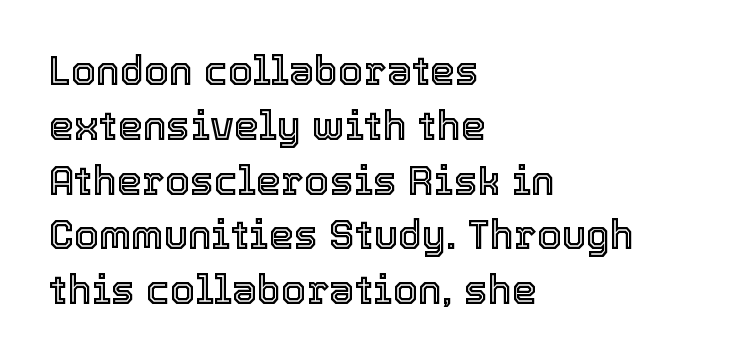
When letters stand straight like this, we call the style roman or upright. The face used here is proportionally spaced, like ordinary book or web type. The lines are quadded left. Evenly set lines give the paragraph a standard silhouette. The line texture is even and compact thanks to regular tracking.
